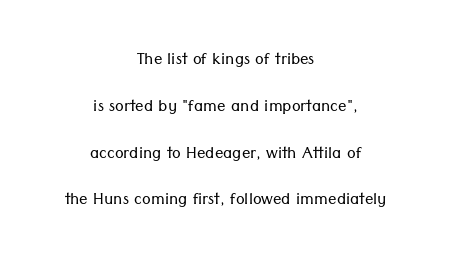
The typesetter chose a symmetrical, centered arrangement here. Unbolded letterforms with no extra heft. If you measured baseline to baseline, you'd find a long distance. Compared with typical body copy, the letter spacing here is the same.
